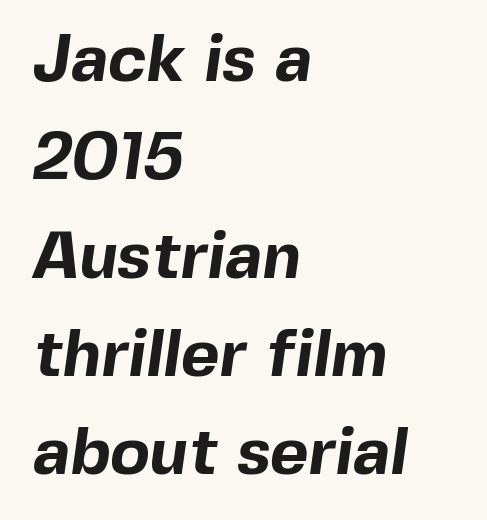
Q: Is the text bold? A: Yes.
Q: Is the typeface a serif or a sans-serif typeface? A: Sans-serif.
Q: Is the text underlined? A: No.
Q: How is the paragraph aligned? A: Left-aligned.
Q: Is the spacing between letters normal or unusually wide? A: Normal.
Q: Is the spacing between lines tight, normal or loose? A: Normal.
Q: Width (condensed, normal, or wide)? A: Normal.
Q: x-height? A: Medium.
Q: Monospaced? A: No.
